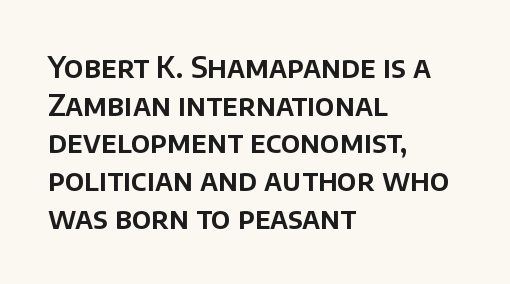
{"serif": "no", "italic": "no", "width": "normal", "stroke_contrast": "low", "x_height": "large", "monospaced": "no", "underline": "no", "align": "left", "line_spacing": "normal", "line_spacing_ratio": 1.3, "letter_spacing": "normal", "letter_spacing_em": 0.0, "glyph_px": 29}
